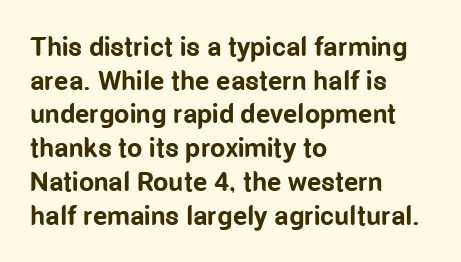
Its strokes are broad and dark, the hallmark of bold type. It's the straight-up-and-down kind of type. Regular leading. Caption: standard tracking, unaltered.
